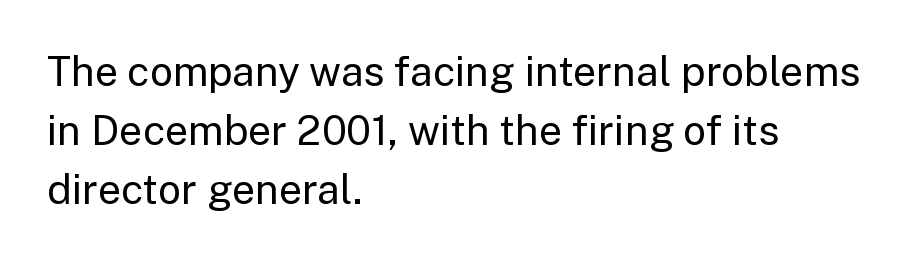
The image shows 41 px regular-weight sans-serif type, upright; set left-aligned, normal line spacing (1.44x), normal letter spacing, not underlined; low stroke contrast and a medium x-height.
